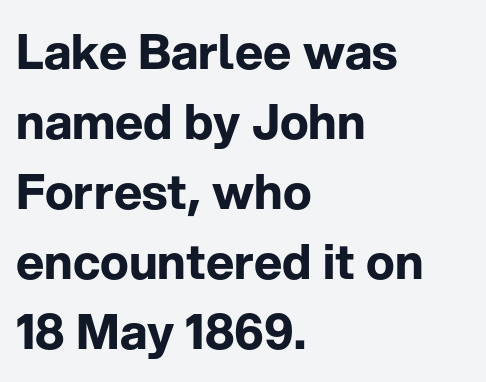
Q: Is the text bold? A: Yes.
Q: Is the text italic (slanted)? A: No, it is upright.
Q: Is the typeface a serif or a sans-serif typeface? A: Sans-serif.
Q: Is the text underlined? A: No.
Q: How is the paragraph aligned? A: Left-aligned.
Q: Is the spacing between letters normal or unusually wide? A: Normal.
Q: Is the spacing between lines tight, normal or loose? A: Normal.
Q: Width (condensed, normal, or wide)? A: Normal.
Q: Stroke contrast? A: Low.
Q: x-height? A: Medium.
Q: Monospaced? A: No.
